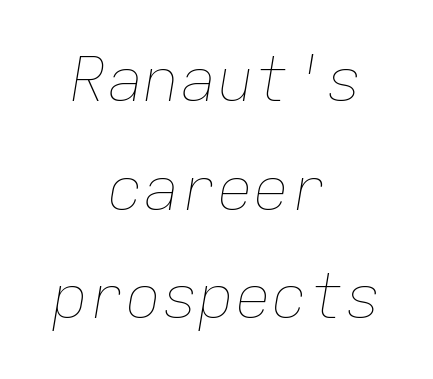
{"italic": "yes", "lean": "right", "slant_degrees": 9, "bold": "no", "weight": "thin", "width": "normal", "stroke_contrast": "low", "x_height": "medium", "monospaced": "yes", "underline": "no", "align": "center", "line_spacing_ratio": 1.78, "letter_spacing": "normal", "letter_spacing_em": 0.0, "glyph_px": 61}
